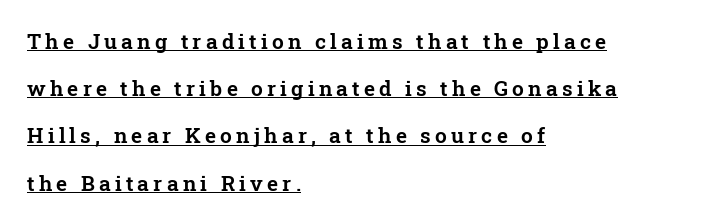
The image shows 21 px text type, upright; set left-aligned, loose line spacing (2.25x), unusually wide letter spacing (+0.2 em), underlined.
